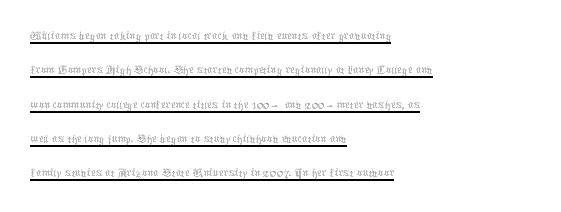
No italicization has been applied; the sample stays upright. This sample is left-justified, so line endings fall wherever the words run out. Whoever set this chose a conventional vertical rhythm. Weight class: somewhere from thin through regular.
